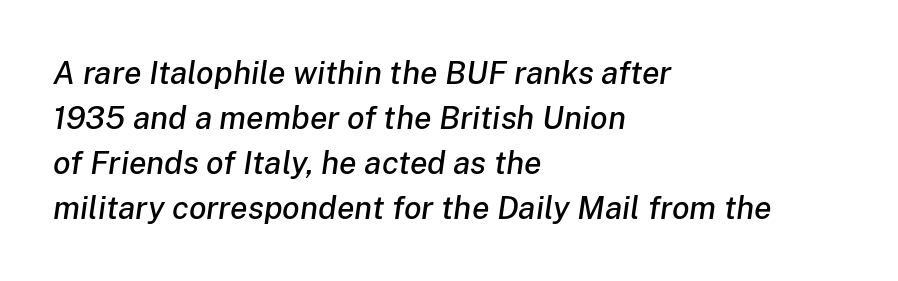
Unmarked baselines from the first word to the last. Default kerning and tracking; the words read as compact shapes. The lines in this sample share a left origin and differ only in where they stop. Would a proofreader flag this as italicized? Yes.
